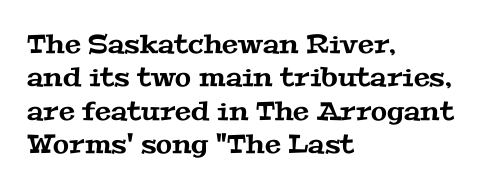
{"underline": "no", "align": "left", "line_spacing": "normal", "line_spacing_ratio": 1.28, "letter_spacing": "normal", "letter_spacing_em": 0.0, "glyph_px": 26}
